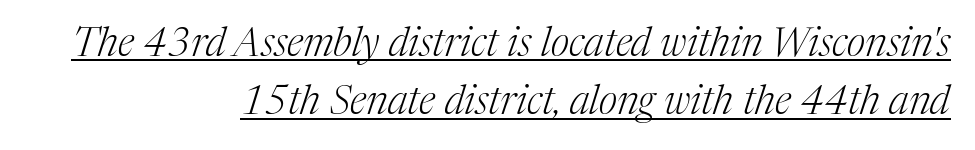
The space between consecutive lines is moderate. Is the type slanted? Yes — the strokes lean at a clear angle. One-word summary of the alignment: right. Spacing between characters is what you'd get straight out of the box.
